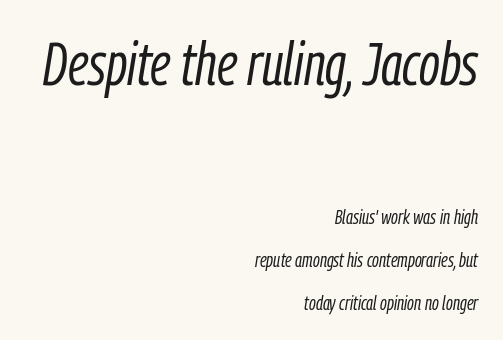
{"italic": "yes", "lean": "right", "slant_degrees": 9, "bold": "no", "weight": "light", "width": "condensed", "stroke_contrast": "low", "x_height": "medium", "monospaced": "no", "underline": "no", "align": "right", "line_spacing": "loose", "line_spacing_ratio": 2.14, "letter_spacing": "normal", "letter_spacing_em": 0.0, "larger_block": "first", "size_ratio": 3.05, "glyph_px": 61}
